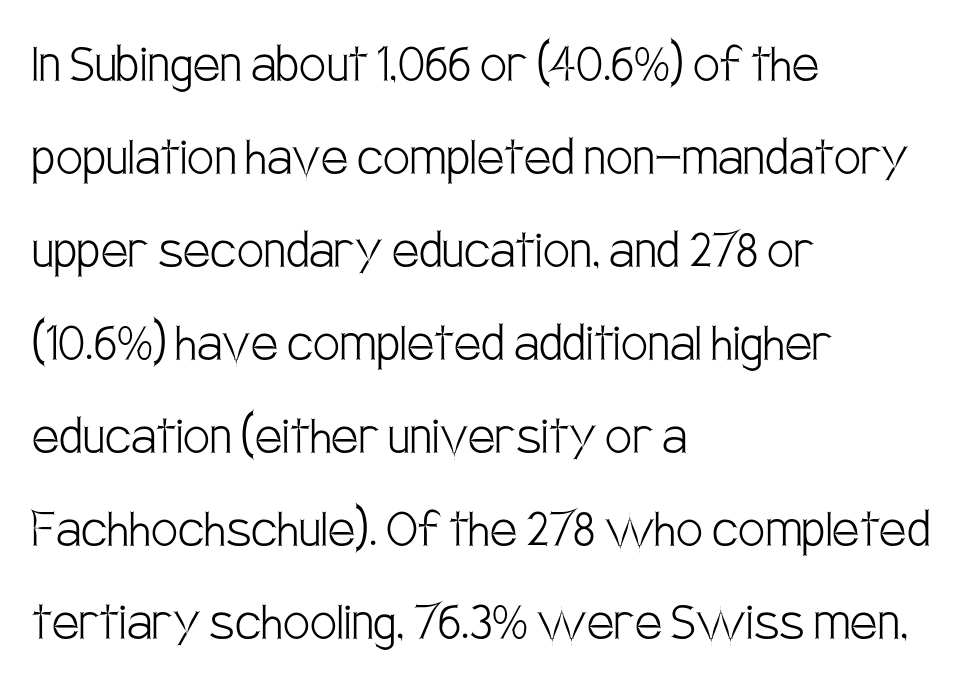
Q: Is the text bold? A: No.
Q: Is the text italic (slanted)? A: No, it is upright.
Q: Is the typeface a serif or a sans-serif typeface? A: Sans-serif.
Q: Is the text underlined? A: No.
Q: How is the paragraph aligned? A: Left-aligned.
Q: Is the spacing between letters normal or unusually wide? A: Normal.
Q: Is the spacing between lines tight, normal or loose? A: Normal.
Q: Width (condensed, normal, or wide)? A: Condensed.
Q: Stroke contrast? A: Low.
Q: x-height? A: Large.
Q: Monospaced? A: No.
